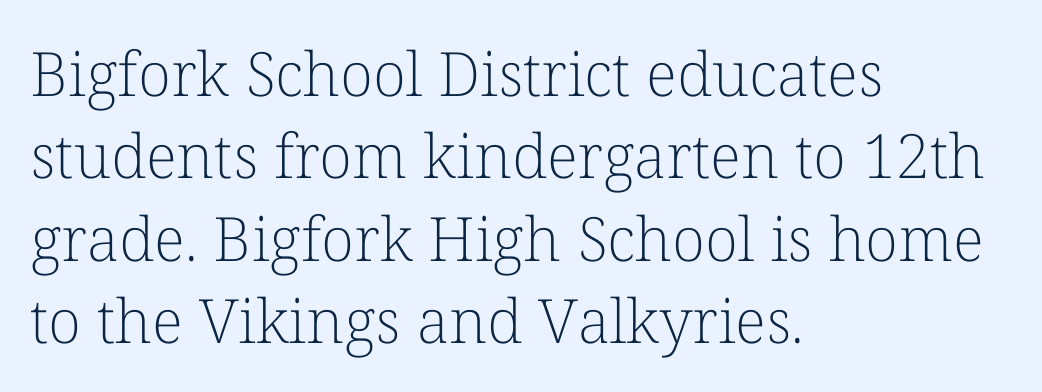
{"serif": "yes", "italic": "no", "bold": "no", "weight": "light", "width": "normal", "stroke_contrast": "low", "x_height": "medium", "monospaced": "no", "underline": "no", "align": "left", "line_spacing": "normal", "line_spacing_ratio": 1.35, "letter_spacing": "normal", "letter_spacing_em": 0.0, "glyph_px": 61}
